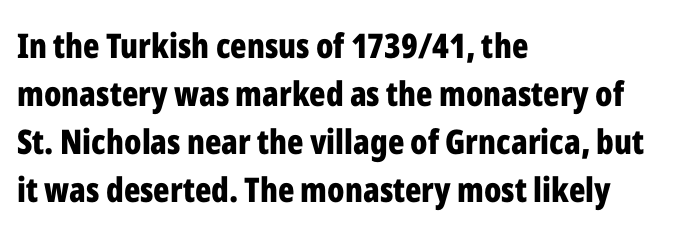
Q: Is the text bold? A: Yes.
Q: Is the text italic (slanted)? A: No, it is upright.
Q: Is the typeface a serif or a sans-serif typeface? A: Sans-serif.
Q: Is the text underlined? A: No.
Q: How is the paragraph aligned? A: Left-aligned.
Q: Is the spacing between letters normal or unusually wide? A: Normal.
Q: Is the spacing between lines tight, normal or loose? A: Normal.
Q: Width (condensed, normal, or wide)? A: Condensed.
Q: Stroke contrast? A: Low.
Q: x-height? A: Medium.
Q: Monospaced? A: No.
